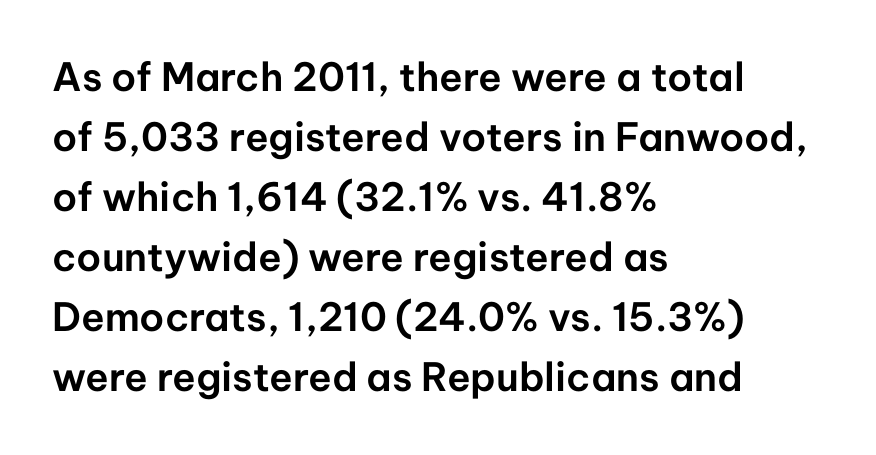
The image shows 39 px sans-serif type, upright; set left-aligned, normal line spacing (1.54x), normal letter spacing, not underlined; low stroke contrast and a medium x-height.
